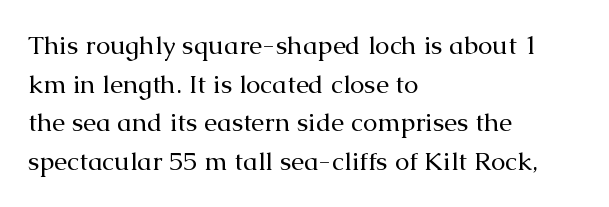
Posture: vertical. The weight tops out at a normal text grade. Words appear dense and cohesive because spacing is normal. If you drew a ruler down the left edge, every line would touch it. Line spacing here is normal. Underline: absent.
